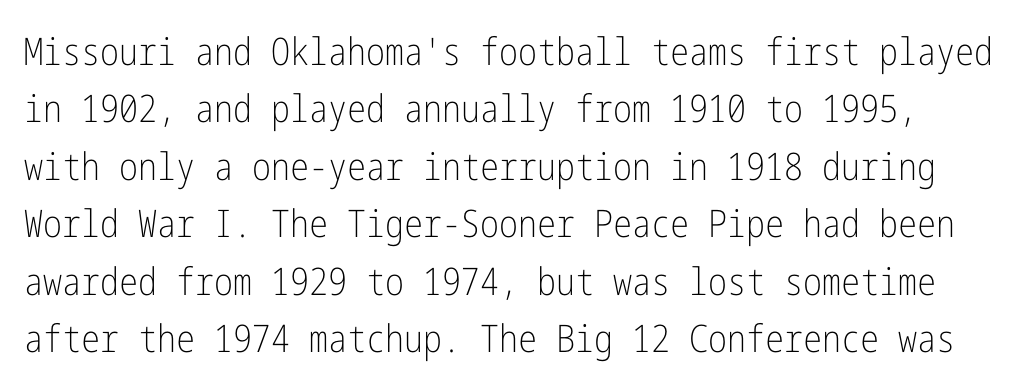
The lines sit at an ordinary, default distance from one another. Descenders hang freely into open space. The typesetting does not lean heavy: it is not bold. A typesetter would mark this as roman, not italic. The type family on display is of the sans-serif kind. Is the letter spacing exaggerated? No — it looks like the ordinary default.
